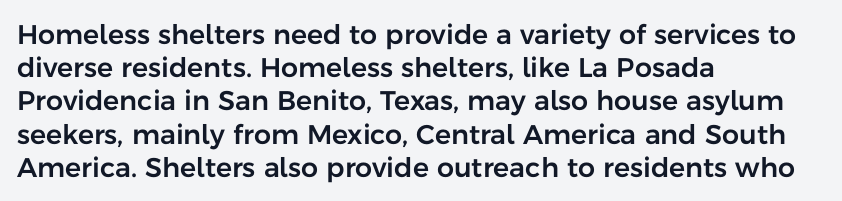
Every row of glyphs begins at an identical x-position on the left. These lines were composed using upright roman letters. Standard letterfit; no display-style spreading of the glyphs. The glyphs are unaccompanied by any horizontal stroke below them.
